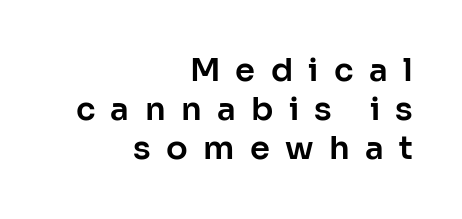
The letters stand straight up with perfectly vertical stems. Descenders hang freely into open space. Reading down the block, your eye finds every line finishing at a fixed right position. The face used here is proportionally spaced, like ordinary book or web type. Someone cranked the tracking dial way up on this one.
